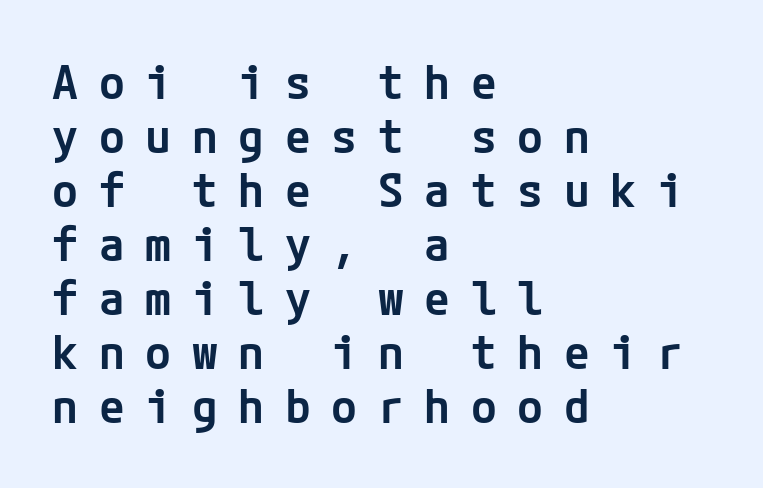
The rendering uses a small line-height, squeezing the rows. The space beneath each line is pristine and unruled. Classification — sans serif. In CSS terms this would be text-align: left.
